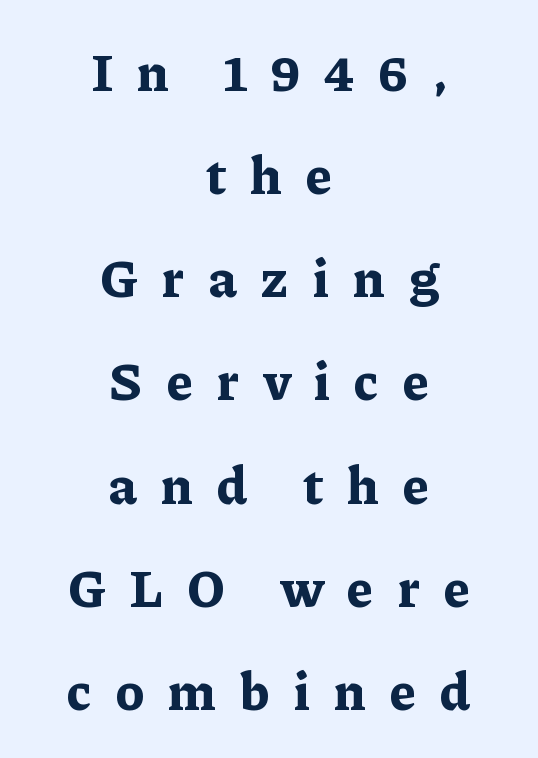
{"serif": "yes", "italic": "no", "bold": "yes", "weight": "bold", "width": "normal", "stroke_contrast": "low", "x_height": "medium", "monospaced": "no", "underline": "no", "align": "center", "line_spacing": "loose", "line_spacing_ratio": 1.91, "letter_spacing": "wide", "letter_spacing_em": 0.45, "glyph_px": 54}
